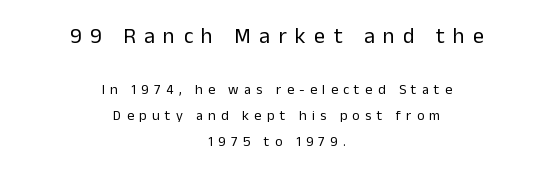
Each stroke keeps to a modest, everyday thickness or less. Observe the wide spacing: letters keep a clear distance from each other. Unmarked baselines from the first word to the last. Typesetter's note — upper block bumped up in size, lower block left smaller. Notice how the passage keeps no hard edge, just a central spine. Quick note: not italic, upright.
